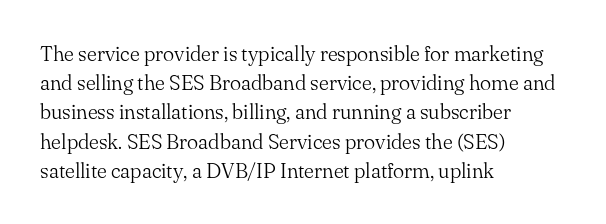
{"italic": "no", "bold": "no", "underline": "no", "align": "left", "line_spacing": "normal", "line_spacing_ratio": 1.39, "letter_spacing": "normal", "letter_spacing_em": 0.0, "glyph_px": 21}
